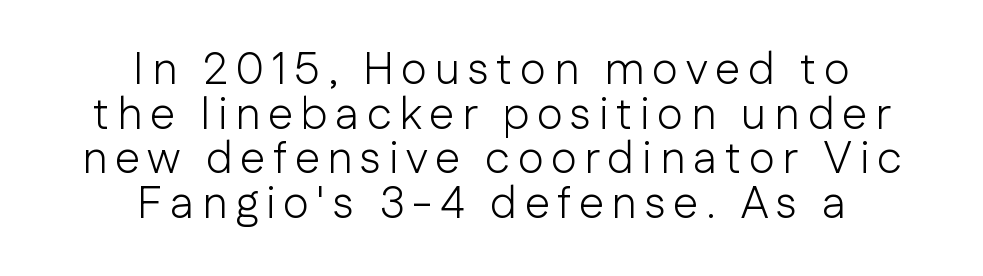
{"serif": "no", "italic": "no", "bold": "no", "weight": "light", "width": "normal", "stroke_contrast": "low", "x_height": "medium", "monospaced": "no", "underline": "no", "align": "center", "line_spacing": "tight", "line_spacing_ratio": 0.99, "glyph_px": 45}
